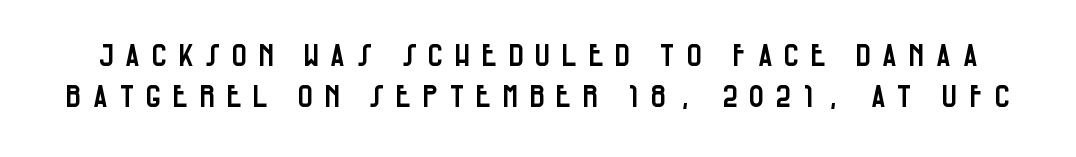
Varying glyph widths throughout — classic text-font behaviour. Line spacing here is normal. In terms of posture, this sample is upright. The type is letterspaced generously, with wide tracking.
